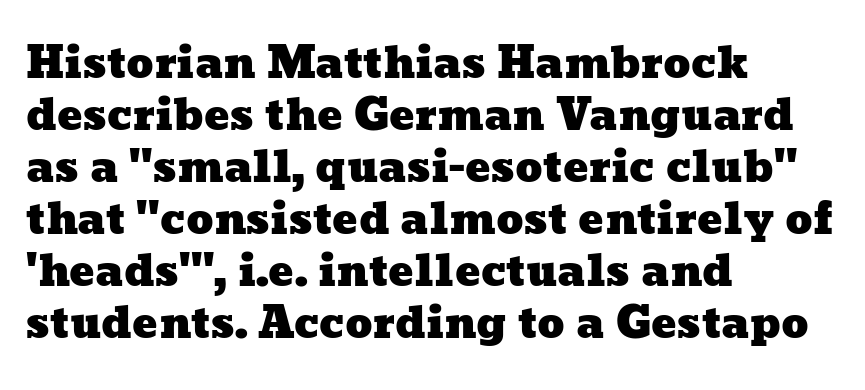
Q: Is the text underlined? A: No.
Q: How is the paragraph aligned? A: Left-aligned.
Q: Is the spacing between letters normal or unusually wide? A: Normal.
Q: Width (condensed, normal, or wide)? A: Wide.
Q: Stroke contrast? A: Low.
Q: x-height? A: Medium.
Q: Monospaced? A: No.
